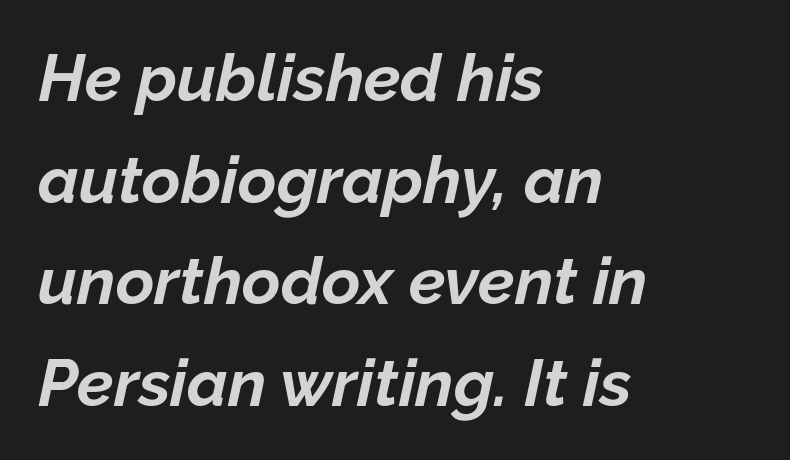
Looking at the ascenders, they clearly lean. In terms of letterspacing, this is plain default setting. Students, observe: this is what conventionally led text looks like. The letters advance in unequal steps, a hallmark of proportional type. The zone under the glyphs is completely vacant.
